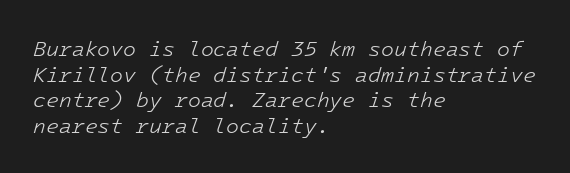
{"italic": "yes", "lean": "right", "slant_degrees": 16, "bold": "no", "underline": "no", "align": "left", "line_spacing_ratio": 1.22, "letter_spacing": "normal", "letter_spacing_em": 0.0, "glyph_px": 21}
